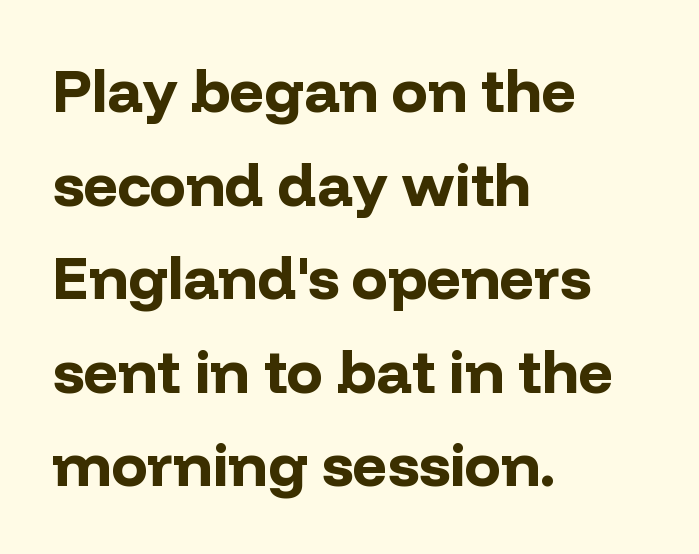
The image shows 60 px bold sans-serif type, upright; set left-aligned, normal line spacing (1.56x), normal letter spacing, not underlined; low stroke contrast and a medium x-height.
